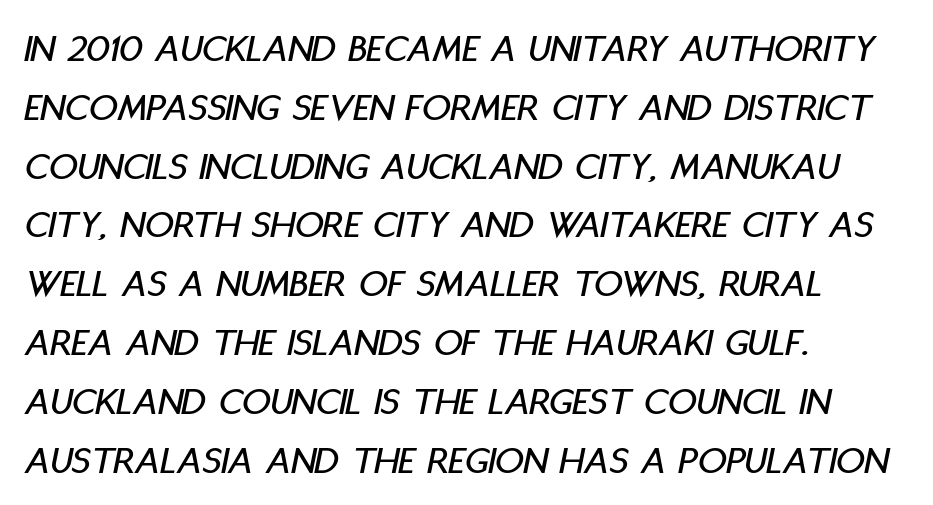
Here the glyphs are tracked normally, forming tight word shapes. This block has exactly the height ordinary leading produces. Anything drawn beneath the words? Only blank space. Do the characters align in a grid? No, the font is proportional. Leftover space on each line is placed entirely after the last word. It's the slanting kind of type.
